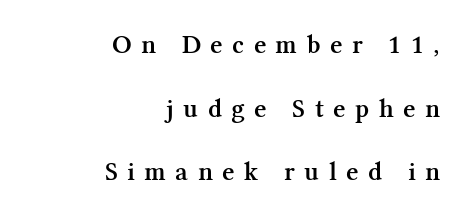
The image shows 27 px text type, upright; set right-aligned, loose line spacing (2.36x), unusually wide letter spacing (+0.35 em), not underlined.
